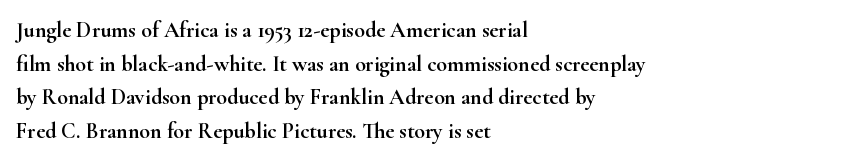
The image shows 22 px text type, upright; set left-aligned, normal line spacing (1.53x), normal letter spacing, not underlined.
